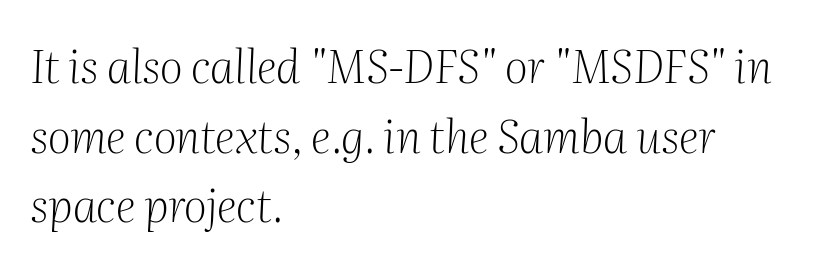
{"serif": "yes", "italic": "yes", "lean": "right", "slant_degrees": 2, "bold": "no", "weight": "light", "width": "normal", "stroke_contrast": "medium", "x_height": "medium", "monospaced": "no", "underline": "no", "align": "left", "line_spacing": "normal", "line_spacing_ratio": 1.55, "letter_spacing": "normal", "letter_spacing_em": 0.0, "glyph_px": 45}
